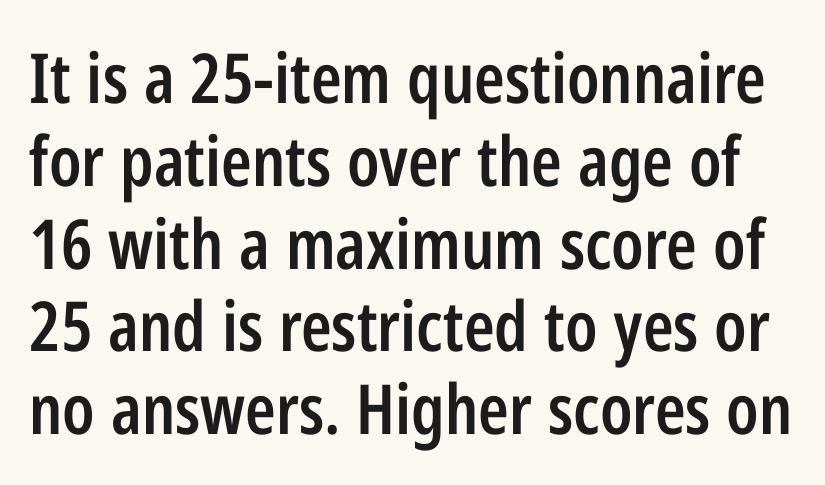
{"serif": "no", "italic": "no", "bold": "semi", "weight": "semibold", "width": "condensed", "stroke_contrast": "low", "x_height": "medium", "monospaced": "no", "underline": "no", "line_spacing_ratio": 1.2, "letter_spacing": "normal", "letter_spacing_em": 0.0, "glyph_px": 69}
